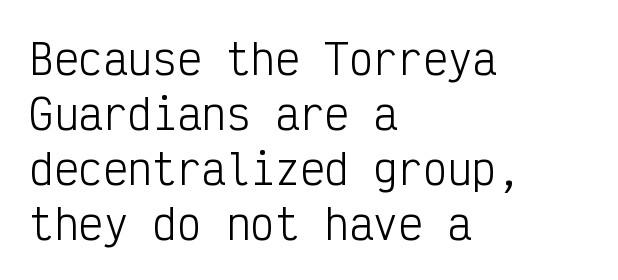
The image shows 41 px light, condensed sans-serif type, upright, monospaced; set left-aligned, normal line spacing (1.34x), normal letter spacing, not underlined; low stroke contrast and a medium x-height.
